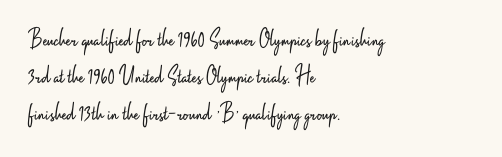
{"bold": "no", "underline": "no", "align": "left", "line_spacing": "normal", "line_spacing_ratio": 1.42, "letter_spacing": "normal", "letter_spacing_em": 0.0, "glyph_px": 26}
